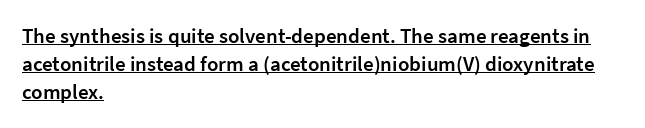
Each line of the rendering has a horizontal stroke beneath the glyphs. These lines keep a tight, regular rhythm from letter to letter. The rendering uses a moderate line-height, typical for paragraphs. If you drew a line through each stem, it would be perfectly vertical. Does the weight exceed regular? Yes, but only to semibold. The rendering anchors every line to the left-hand side.
